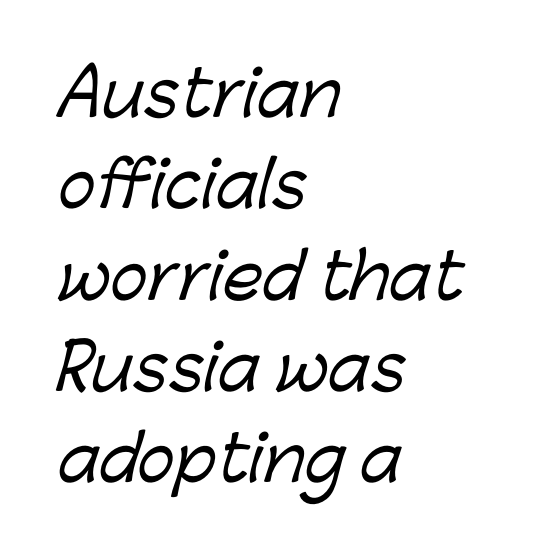
The image shows 63 px sans-serif type; set left-aligned, normal line spacing (1.45x), normal letter spacing, not underlined; low stroke contrast and a medium x-height.
